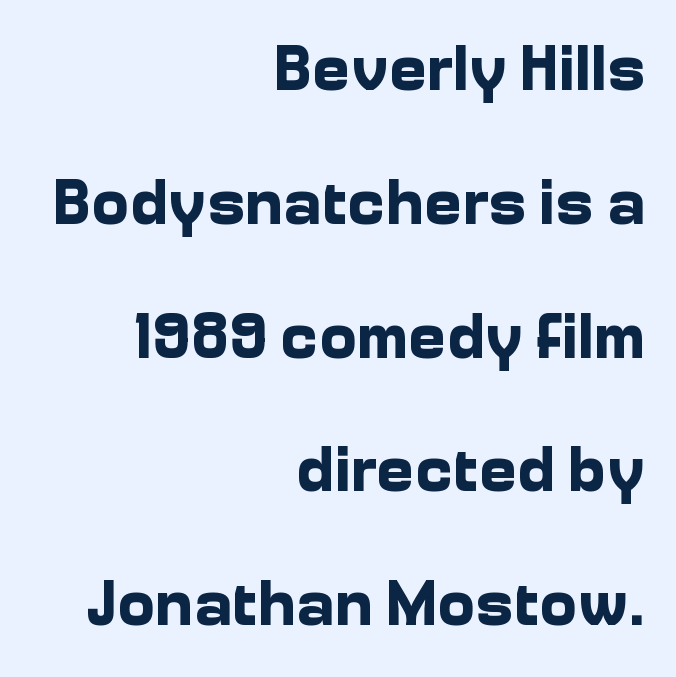
Q: Is the text bold? A: Yes.
Q: Is the text italic (slanted)? A: No, it is upright.
Q: Is the typeface a serif or a sans-serif typeface? A: Sans-serif.
Q: Is the text underlined? A: No.
Q: How is the paragraph aligned? A: Right-aligned.
Q: Is the spacing between letters normal or unusually wide? A: Normal.
Q: Is the spacing between lines tight, normal or loose? A: Loose.
Q: Width (condensed, normal, or wide)? A: Normal.
Q: Stroke contrast? A: Low.
Q: x-height? A: Medium.
Q: Monospaced? A: No.
